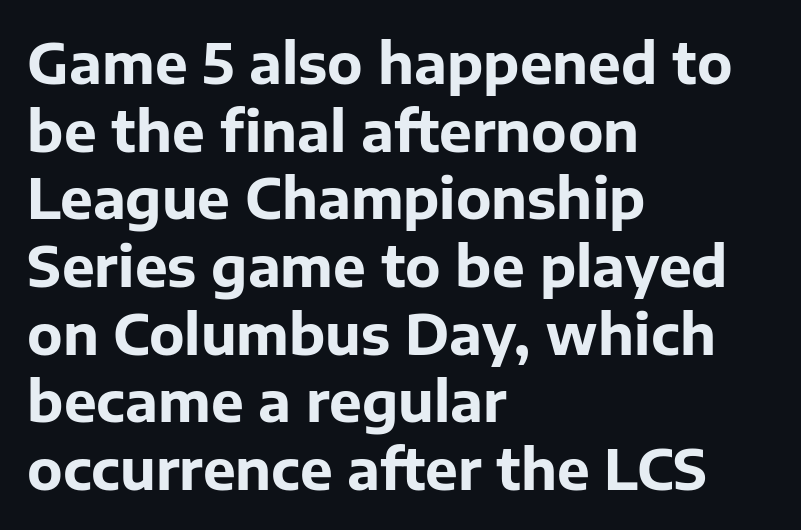
{"serif": "no", "italic": "no", "bold": "yes", "weight": "bold", "width": "normal", "stroke_contrast": "low", "x_height": "medium", "monospaced": "no", "underline": "no", "align": "left", "line_spacing_ratio": 1.23, "letter_spacing": "normal", "letter_spacing_em": 0.0, "glyph_px": 55}
